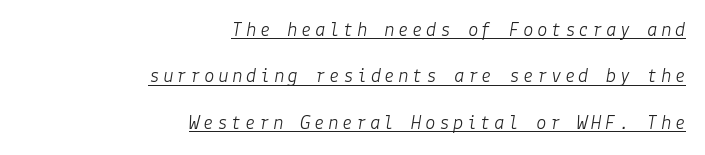
{"italic": "yes", "lean": "right", "slant_degrees": 9, "bold": "no", "underline": "yes", "align": "right", "line_spacing": "loose", "line_spacing_ratio": 2.21, "glyph_px": 21}
